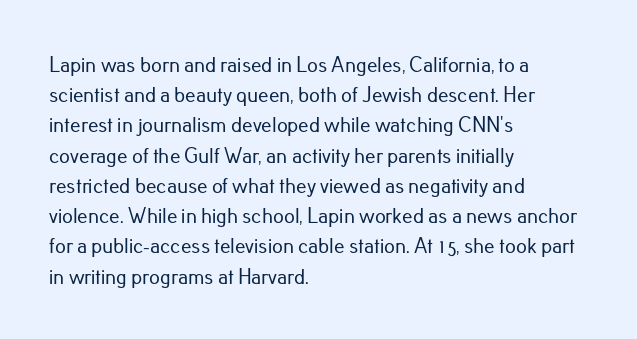
{"italic": "no", "underline": "no", "align": "left", "line_spacing": "normal", "line_spacing_ratio": 1.44, "letter_spacing": "normal", "letter_spacing_em": 0.0, "glyph_px": 21}
